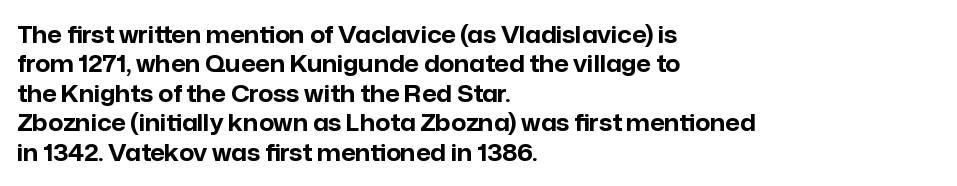
The image shows 23 px bold type, upright; set left-aligned, normal line spacing (1.28x), normal letter spacing, not underlined.
